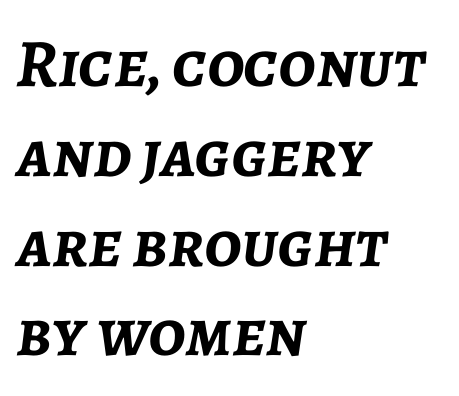
{"italic": "yes", "lean": "right", "slant_degrees": 7, "bold": "yes", "weight": "semibold", "width": "normal", "stroke_contrast": "low", "x_height": "medium", "monospaced": "no", "underline": "no", "align": "left", "line_spacing": "normal", "line_spacing_ratio": 1.32, "letter_spacing": "normal", "letter_spacing_em": 0.0, "glyph_px": 68}
